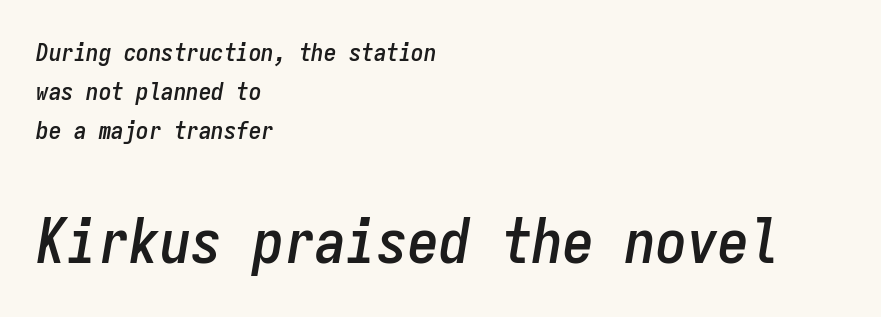
The image shows 62 px condensed type, italic (leaning right), monospaced; set left-aligned, normal line spacing (1.56x), normal letter spacing, not underlined; the second (bottom) block is 2.48x larger; low stroke contrast and a medium x-height.
